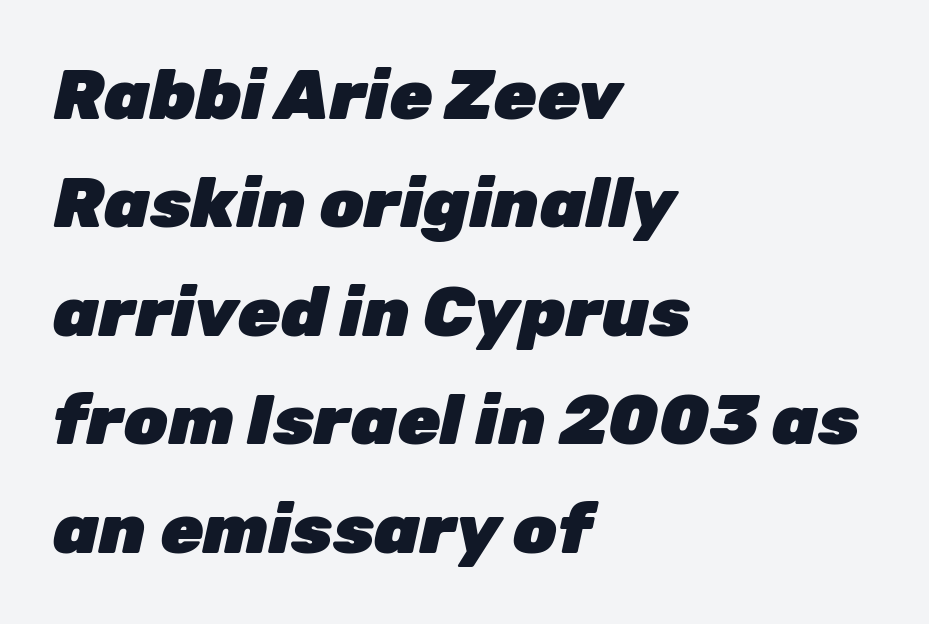
The tracking reads as untouched default to a designer's eye. Notice how descenders clear the ascenders below comfortably — that's standard leading. Only glyphs here, with clear space below each row. Heavy, bold letterforms.
